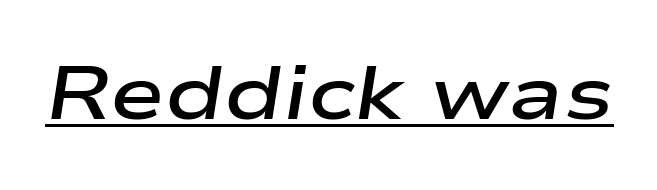
{"italic": "yes", "lean": "right", "slant_degrees": 9, "bold": "semi", "weight": "semibold", "width": "wide", "stroke_contrast": "low", "x_height": "medium", "monospaced": "no", "underline": "yes", "letter_spacing": "normal", "letter_spacing_em": 0.0, "glyph_px": 74}
